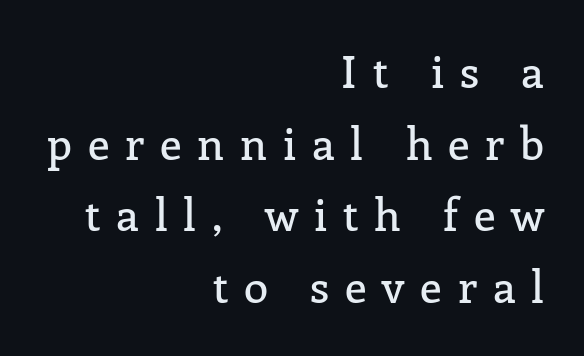
Q: Is the text italic (slanted)? A: No, it is upright.
Q: Is the typeface a serif or a sans-serif typeface? A: Serif.
Q: Is the text underlined? A: No.
Q: How is the paragraph aligned? A: Right-aligned.
Q: Is the spacing between letters normal or unusually wide? A: Unusually wide.
Q: Is the spacing between lines tight, normal or loose? A: Normal.
Q: Width (condensed, normal, or wide)? A: Normal.
Q: Stroke contrast? A: Low.
Q: x-height? A: Medium.
Q: Monospaced? A: No.
